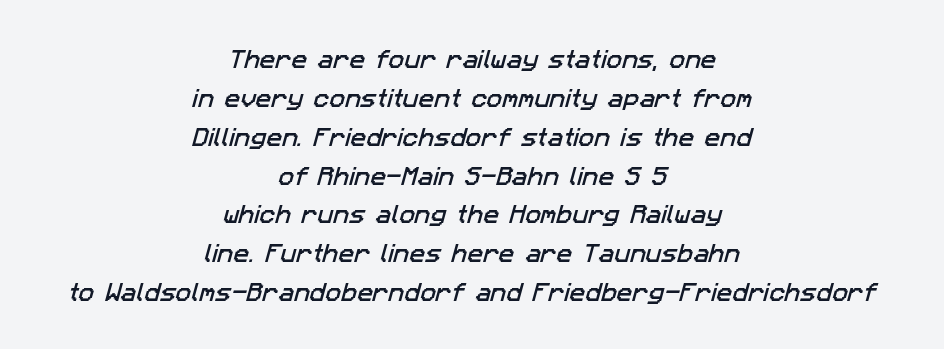
{"underline": "no", "align": "center", "line_spacing_ratio": 1.85, "letter_spacing": "normal", "letter_spacing_em": 0.0, "glyph_px": 21}
